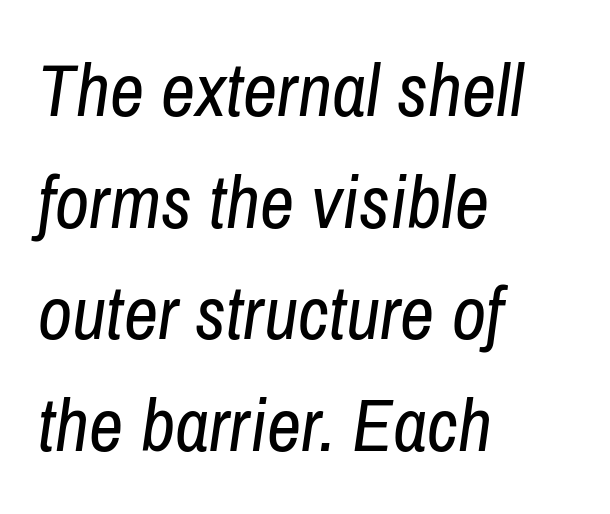
No letter is thick-stroked: the sample isn't bold. Observe the lean: these are italic letterforms. Each row of text sits above clean, open space. Summary of vertical rhythm: regular, with standard interline spacing. The rendering uses natural spacing where letterforms have individual widths.
